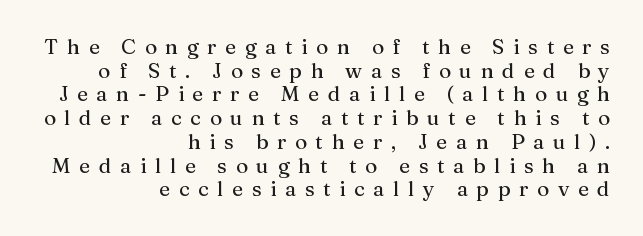
Q: Is the text italic (slanted)? A: No, it is upright.
Q: Is the text underlined? A: No.
Q: How is the paragraph aligned? A: Right-aligned.
Q: Is the spacing between letters normal or unusually wide? A: Unusually wide.
Q: Is the spacing between lines tight, normal or loose? A: Tight.
